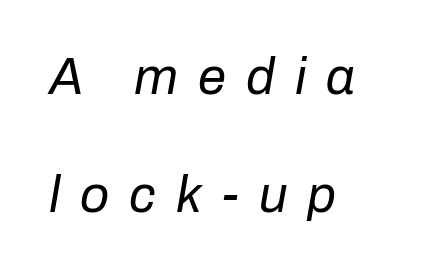
Does the leading feel generous? Absolutely, it's lavish. Is the letter spacing exaggerated? Yes — the characters are pushed far apart. Slant detected: the letters are inclined. A typesetter would call this proportional, since set widths differ per character. Caption: multi-line text, flush left, ragged right. Weight: in the light-to-regular range.
